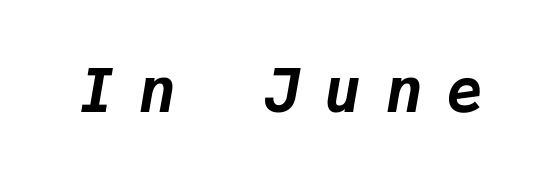
{"italic": "yes", "lean": "right", "slant_degrees": 9, "bold": "yes", "weight": "bold", "width": "normal", "stroke_contrast": "low", "x_height": "medium", "monospaced": "yes", "underline": "no", "letter_spacing": "wide", "letter_spacing_em": 0.41, "glyph_px": 61}
